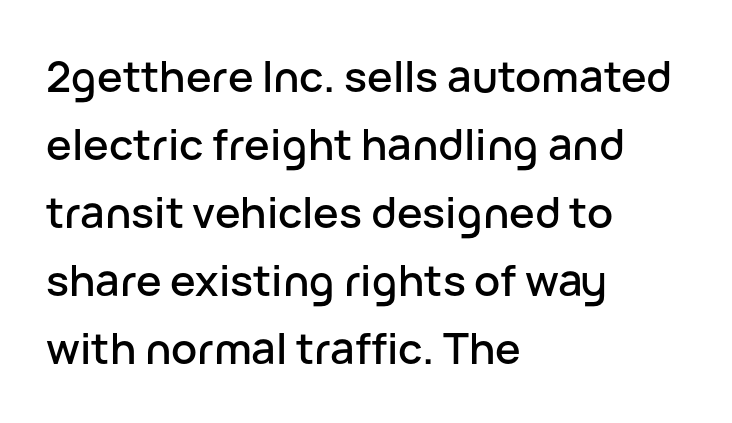
{"serif": "no", "italic": "no", "width": "normal", "stroke_contrast": "low", "x_height": "medium", "monospaced": "no", "underline": "no", "align": "left", "line_spacing": "normal", "line_spacing_ratio": 1.58, "letter_spacing": "normal", "letter_spacing_em": 0.0, "glyph_px": 43}
